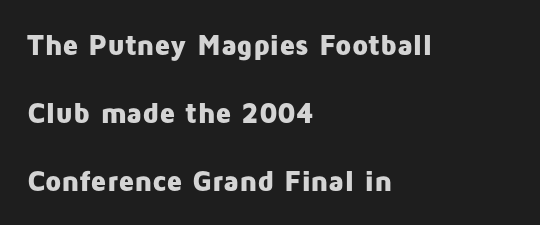
Q: Is the text bold? A: Yes.
Q: Is the text italic (slanted)? A: No, it is upright.
Q: Is the typeface a serif or a sans-serif typeface? A: Sans-serif.
Q: Is the text underlined? A: No.
Q: How is the paragraph aligned? A: Left-aligned.
Q: Is the spacing between letters normal or unusually wide? A: Normal.
Q: Is the spacing between lines tight, normal or loose? A: Loose.
Q: Width (condensed, normal, or wide)? A: Normal.
Q: Stroke contrast? A: Low.
Q: x-height? A: Medium.
Q: Monospaced? A: No.
